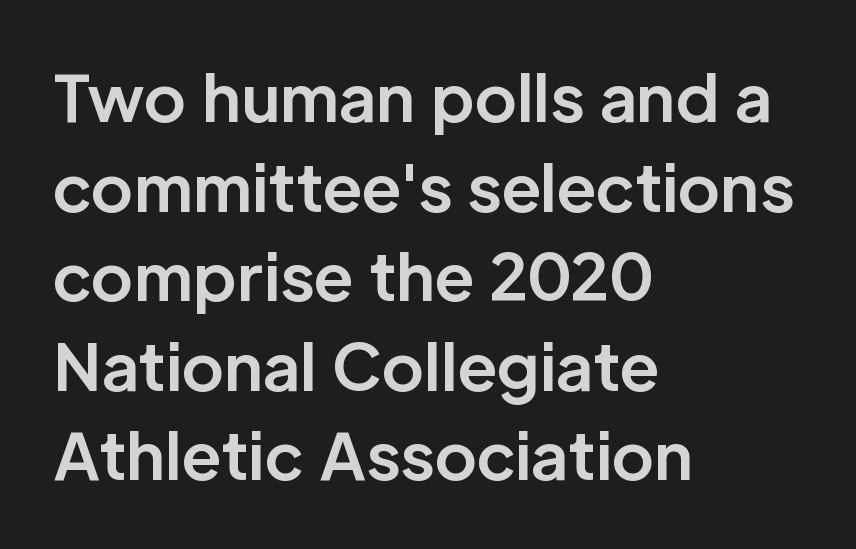
The image shows 64 px bold sans-serif type, upright; set left-aligned, normal line spacing (1.4x), normal letter spacing, not underlined; low stroke contrast and a medium x-height.
